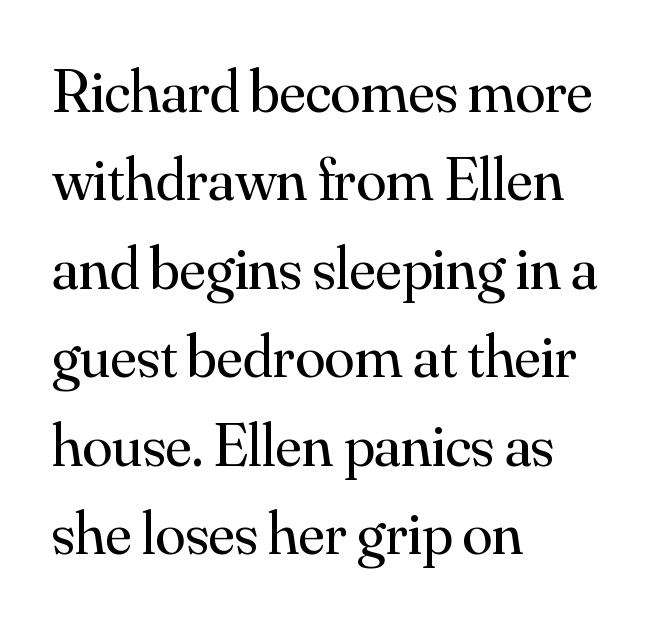
{"serif": "yes", "italic": "no", "bold": "no", "weight": "regular", "width": "normal", "stroke_contrast": "medium", "x_height": "small", "monospaced": "no", "underline": "no", "align": "left", "line_spacing": "normal", "line_spacing_ratio": 1.45, "letter_spacing": "normal", "letter_spacing_em": 0.0, "glyph_px": 61}
